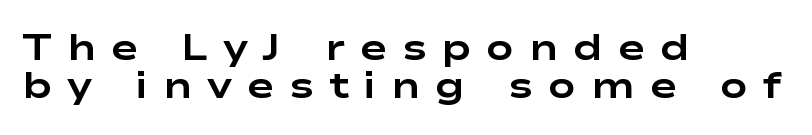
The leading is snug, giving the passage a crowded texture. The string is rendered with underlining switched off. The typesetting leans heavy: a genuine bold. Varying glyph widths throughout — classic text-font behaviour.
